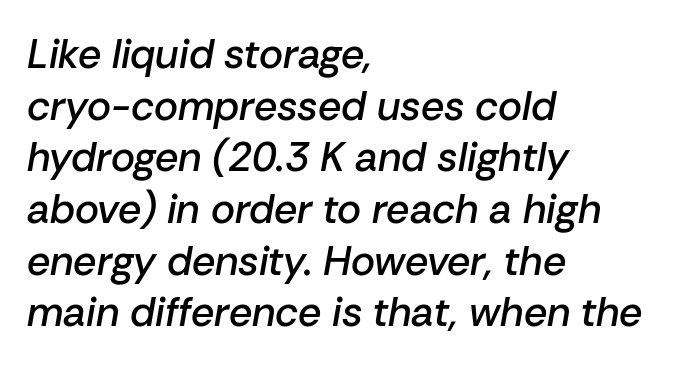
Q: Is the text bold? A: Semi-bold.
Q: Is the text italic (slanted)? A: Yes, it leans right by about 10 degrees.
Q: Is the text underlined? A: No.
Q: How is the paragraph aligned? A: Left-aligned.
Q: Is the spacing between letters normal or unusually wide? A: Normal.
Q: Is the spacing between lines tight, normal or loose? A: Normal.
Q: Width (condensed, normal, or wide)? A: Normal.
Q: Stroke contrast? A: Low.
Q: x-height? A: Medium.
Q: Monospaced? A: No.
